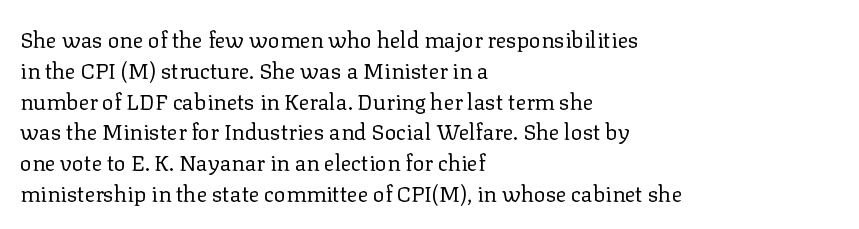
The image shows 22 px text type, upright; set left-aligned, normal line spacing (1.4x), normal letter spacing, not underlined.
